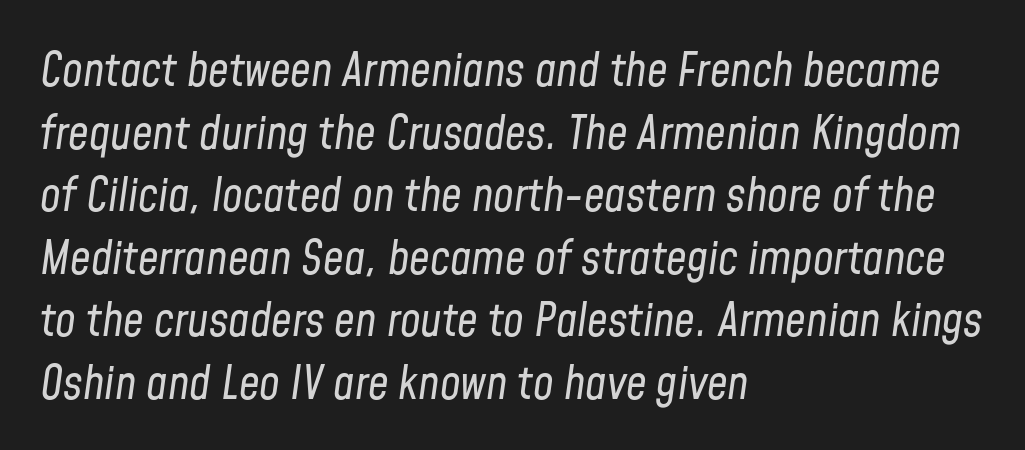
The image shows 46 px regular-weight, condensed type, italic (leaning right); set left-aligned, normal line spacing (1.36x), normal letter spacing, not underlined; low stroke contrast and a medium x-height.
